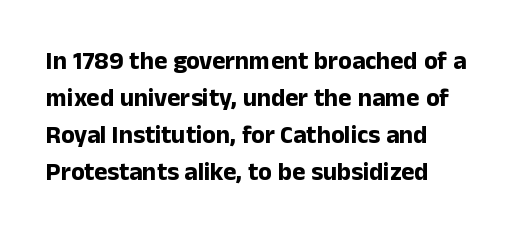
Horizontally, the lines are justified to the leading edge only. These words are printed bold, with thick strokes throughout. These lines sit exactly where default settings would place them. Every character sits straight up, as roman type does. Beneath every word, the page is bare.
